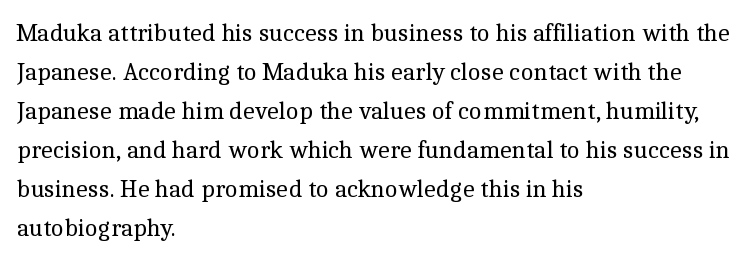
{"italic": "no", "bold": "no", "underline": "no", "align": "left", "line_spacing": "normal", "line_spacing_ratio": 1.56, "letter_spacing": "normal", "letter_spacing_em": 0.0, "glyph_px": 25}
